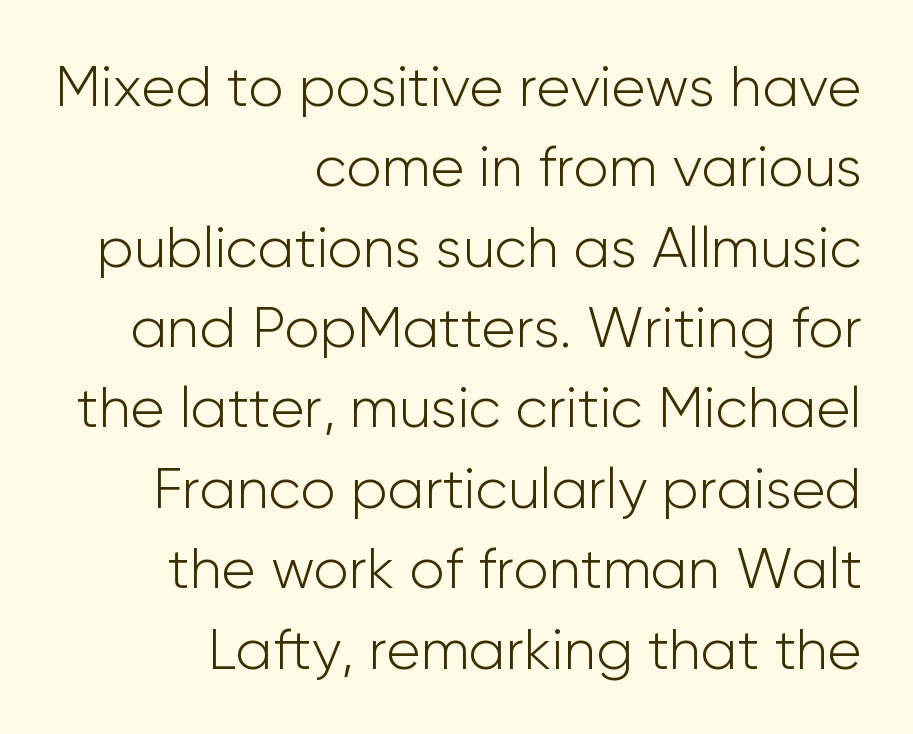
The image shows 57 px light sans-serif type, upright; set right-aligned, normal line spacing (1.41x), normal letter spacing, not underlined; low stroke contrast and a medium x-height.
